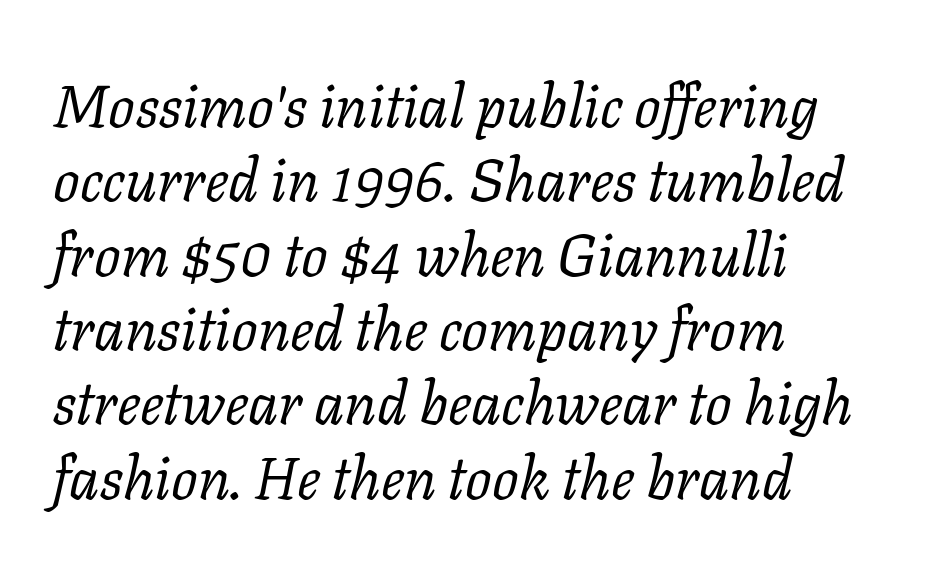
{"serif": "yes", "italic": "yes", "lean": "right", "slant_degrees": 11, "bold": "no", "weight": "regular", "width": "normal", "stroke_contrast": "low", "x_height": "medium", "monospaced": "no", "underline": "no", "align": "left", "line_spacing": "normal", "line_spacing_ratio": 1.26, "letter_spacing": "normal", "letter_spacing_em": 0.0, "glyph_px": 59}
